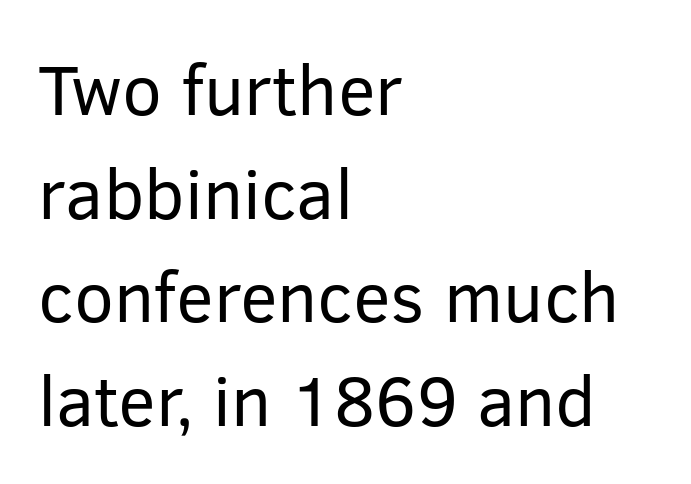
Q: Is the text bold? A: No.
Q: Is the text italic (slanted)? A: No, it is upright.
Q: Is the typeface a serif or a sans-serif typeface? A: Sans-serif.
Q: Is the text underlined? A: No.
Q: How is the paragraph aligned? A: Left-aligned.
Q: Is the spacing between letters normal or unusually wide? A: Normal.
Q: Is the spacing between lines tight, normal or loose? A: Normal.
Q: Width (condensed, normal, or wide)? A: Normal.
Q: Stroke contrast? A: Low.
Q: x-height? A: Medium.
Q: Monospaced? A: No.
